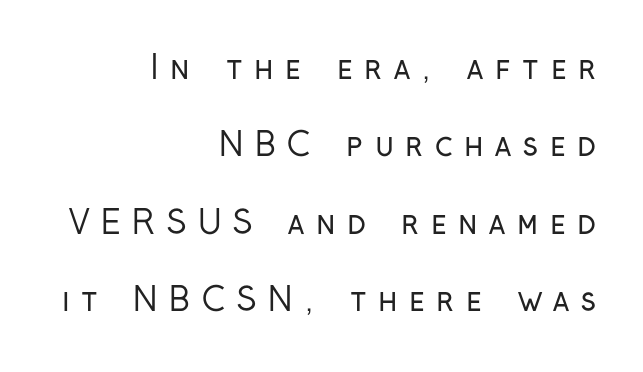
{"serif": "no", "italic": "no", "bold": "no", "weight": "regular", "width": "condensed", "stroke_contrast": "low", "x_height": "medium", "monospaced": "no", "underline": "no", "align": "right", "line_spacing": "loose", "line_spacing_ratio": 2.42, "letter_spacing": "wide", "letter_spacing_em": 0.36, "glyph_px": 32}
